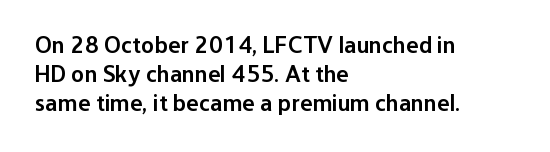
The image shows 24 px text type, upright; set left-aligned, line spacing 1.2x, normal letter spacing, not underlined.
